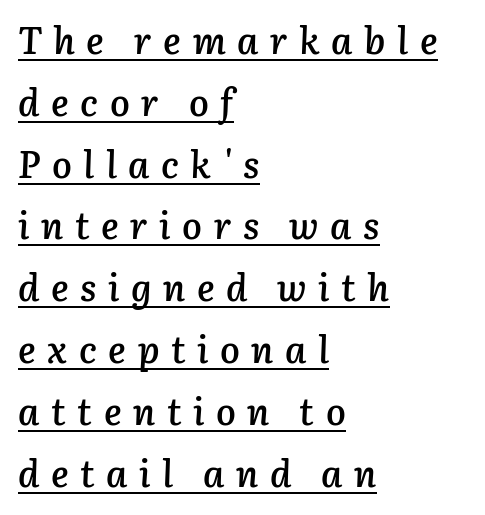
Q: Is the text bold? A: Semi-bold.
Q: Is the text italic (slanted)? A: Yes, it leans right by about 3 degrees.
Q: Is the text underlined? A: Yes.
Q: How is the paragraph aligned? A: Left-aligned.
Q: Is the spacing between letters normal or unusually wide? A: Unusually wide.
Q: Is the spacing between lines tight, normal or loose? A: Normal.
Q: Width (condensed, normal, or wide)? A: Normal.
Q: Stroke contrast? A: Low.
Q: x-height? A: Medium.
Q: Monospaced? A: No.
